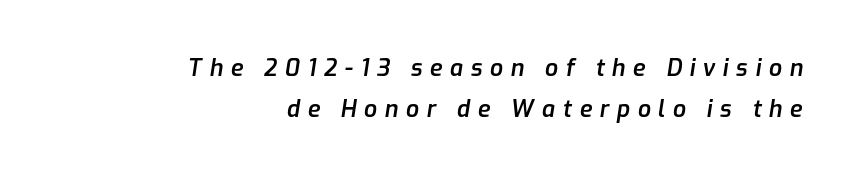
The image shows 23 px text type, italic (leaning right); set right-aligned, line spacing 1.79x, unusually wide letter spacing (+0.33 em), not underlined.
